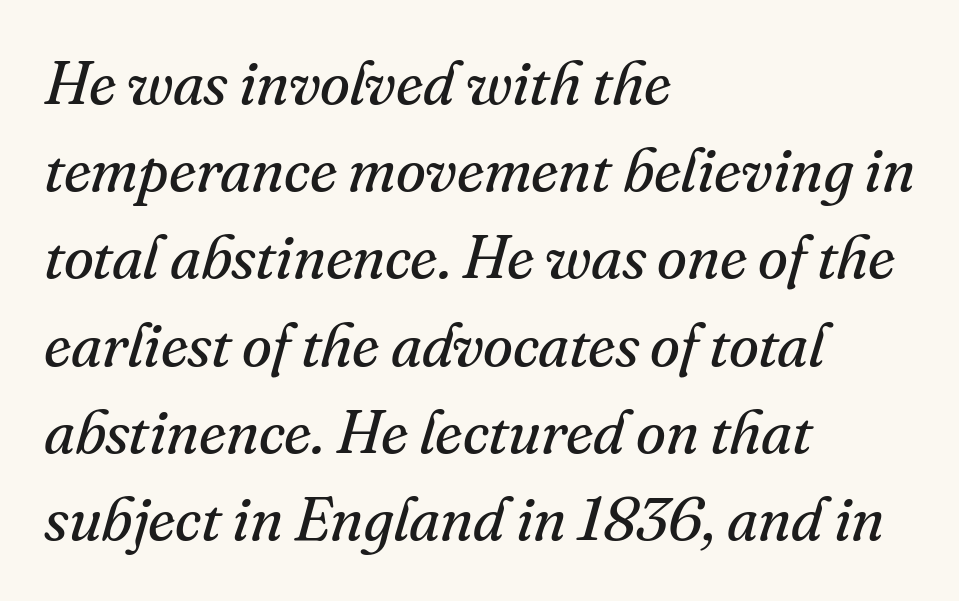
A typesetter would mark this as italic. The horizontal fit of the characters is conventional and even. Each stroke keeps to a modest, everyday thickness or less. Honestly, there is no underline to notice here at all. Alignment: flush left.
